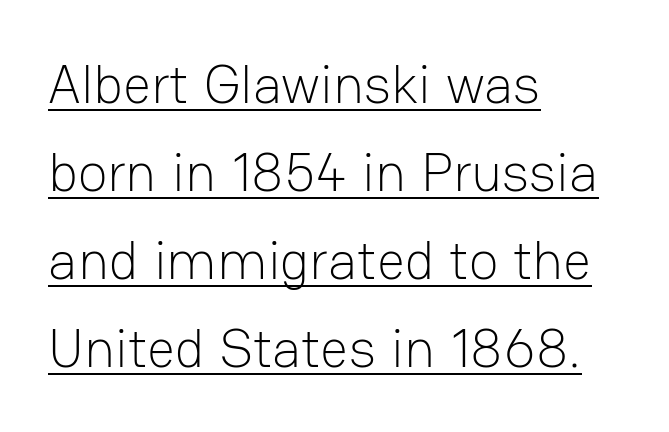
{"serif": "no", "italic": "no", "bold": "no", "weight": "light", "width": "normal", "stroke_contrast": "low", "x_height": "medium", "monospaced": "no", "underline": "yes", "align": "left", "line_spacing": "normal", "line_spacing_ratio": 1.6, "letter_spacing": "normal", "letter_spacing_em": 0.0, "glyph_px": 55}
